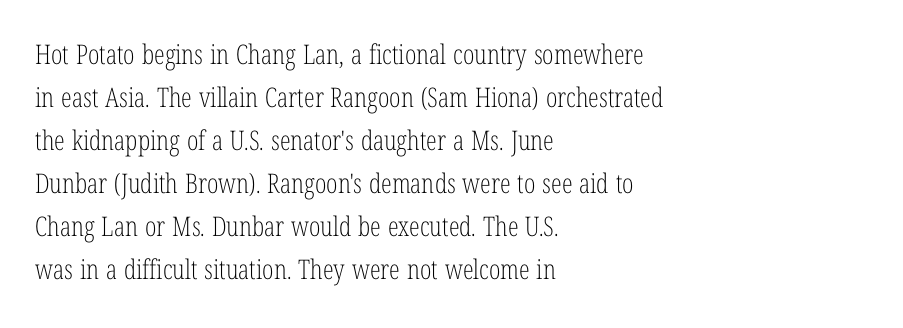
Q: Is the text bold? A: No.
Q: Is the text italic (slanted)? A: No, it is upright.
Q: Is the text underlined? A: No.
Q: How is the paragraph aligned? A: Left-aligned.
Q: Is the spacing between letters normal or unusually wide? A: Normal.
Q: Is the spacing between lines tight, normal or loose? A: Normal.
